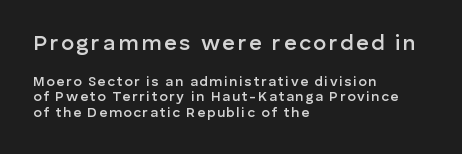
The image shows 22 px text type, upright; set left-aligned, tight line spacing (1.1x), not underlined; the first (top) block is 1.57x larger.
